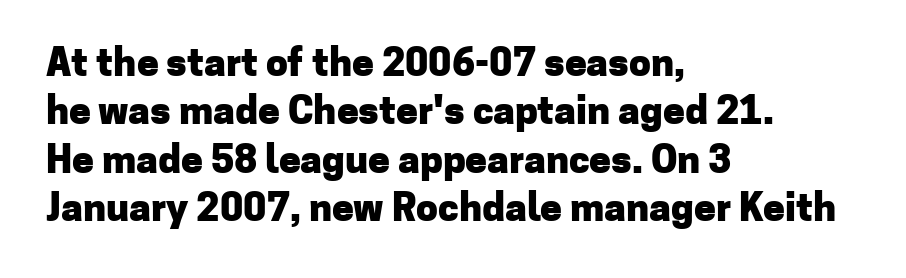
The face used here is proportionally spaced, like ordinary book or web type. Notice how the stems are strictly vertical — no italics here. This is heavy type, rendered in bold. Letterform terminals end flat and unadorned throughout the passage. The text block is weighted toward the left margin, trailing off unevenly rightward. Words appear dense and cohesive because spacing is normal.
